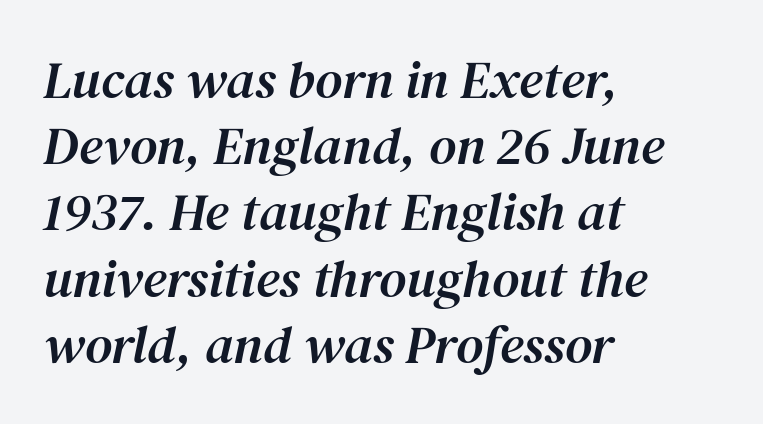
{"serif": "yes", "italic": "yes", "lean": "right", "slant_degrees": 12, "width": "normal", "stroke_contrast": "medium", "x_height": "medium", "monospaced": "no", "underline": "no", "align": "left", "line_spacing": "normal", "line_spacing_ratio": 1.25, "letter_spacing": "normal", "letter_spacing_em": 0.0, "glyph_px": 53}
